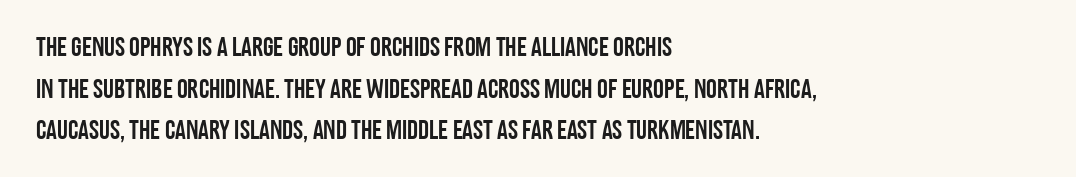
A typesetter would call this zero additional tracking. Line beginnings align vertically; line endings do not. The leading is moderate, giving the passage an even texture. No italicization has been applied; the sample stays upright. This rendering features lettering with no underline.
